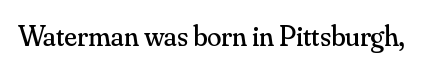
Is the letter spacing exaggerated? No — it looks like the ordinary default. The passage shown is not bold in any degree. Unlike italic type, these characters show no tilt at all. These lines are rendered in a variable-pitch font. Look at the bottom of the vertical strokes: they flare into serifs here. A clean baseline with only descenders dipping below it.
